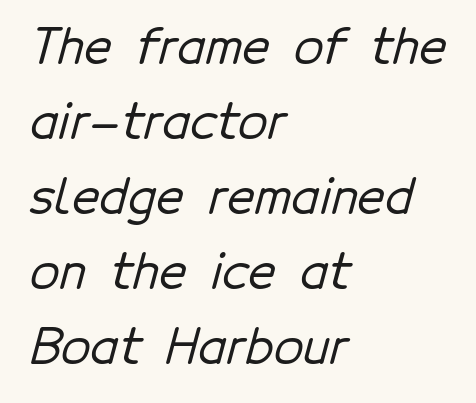
The image shows 48 px sans-serif type; set left-aligned, normal line spacing (1.56x), normal letter spacing, not underlined; low stroke contrast and a medium x-height.
